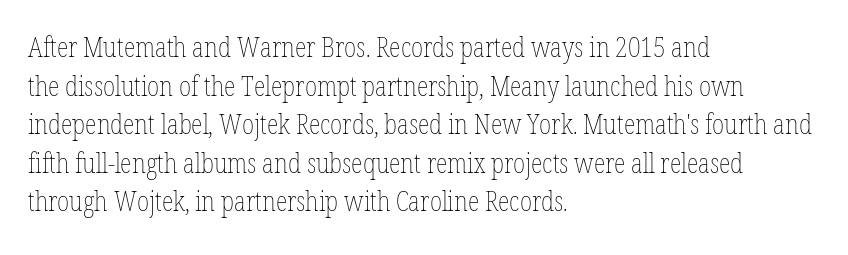
The image shows 27 px text type, upright; set left-aligned, normal line spacing (1.43x), normal letter spacing, not underlined.
